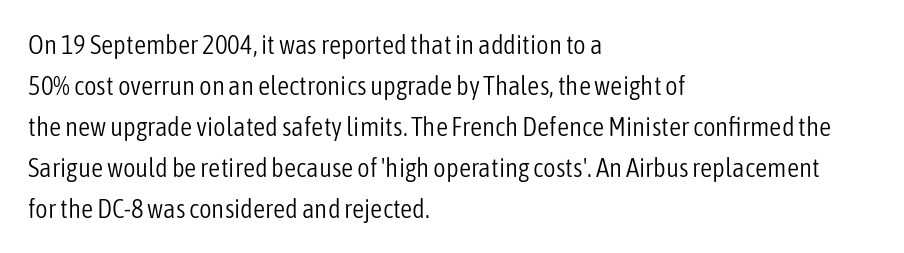
Q: Is the text bold? A: No.
Q: Is the text italic (slanted)? A: No, it is upright.
Q: Is the text underlined? A: No.
Q: How is the paragraph aligned? A: Left-aligned.
Q: Is the spacing between letters normal or unusually wide? A: Normal.
Q: Is the spacing between lines tight, normal or loose? A: Normal.
